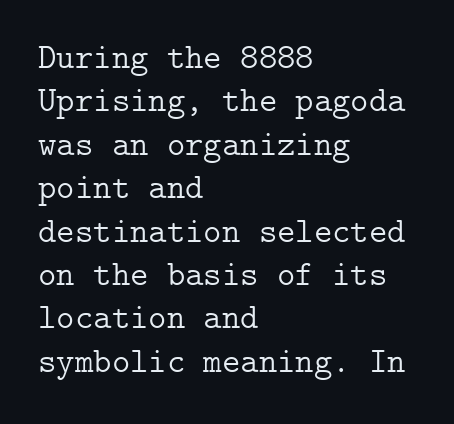
The image shows 35 px light serif type, upright; set left-aligned, line spacing 1.24x, normal letter spacing, not underlined; low stroke contrast and a medium x-height.
